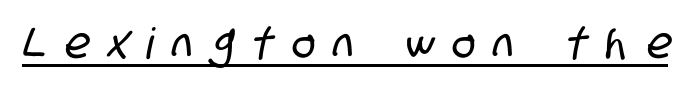
Q: Is the typeface a serif or a sans-serif typeface? A: Sans-serif.
Q: Is the text underlined? A: Yes.
Q: Is the spacing between letters normal or unusually wide? A: Unusually wide.
Q: Width (condensed, normal, or wide)? A: Condensed.
Q: Stroke contrast? A: Low.
Q: x-height? A: Large.
Q: Monospaced? A: No.
